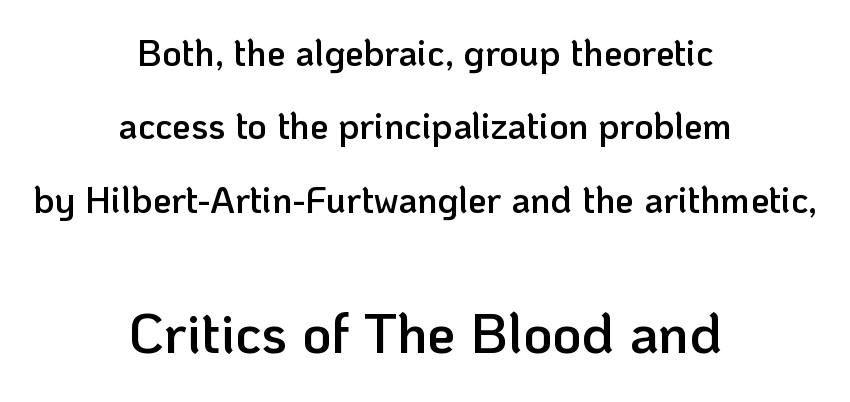
The image shows 56 px semibold sans-serif type, upright; set centered, loose line spacing (1.98x), normal letter spacing, not underlined; the second (bottom) block is 1.51x larger; low stroke contrast and a medium x-height.
